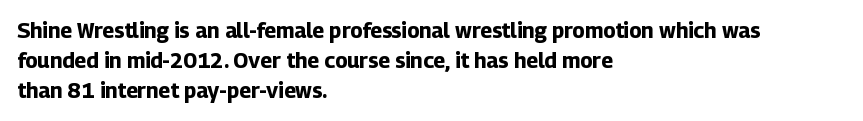
Q: Is the text bold? A: Yes.
Q: Is the text italic (slanted)? A: No, it is upright.
Q: Is the text underlined? A: No.
Q: How is the paragraph aligned? A: Left-aligned.
Q: Is the spacing between letters normal or unusually wide? A: Normal.
Q: Is the spacing between lines tight, normal or loose? A: Normal.
